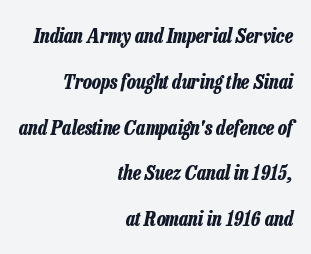
The image shows 20 px bold type, italic (leaning right); set right-aligned, loose line spacing (2.29x), normal letter spacing, not underlined.
